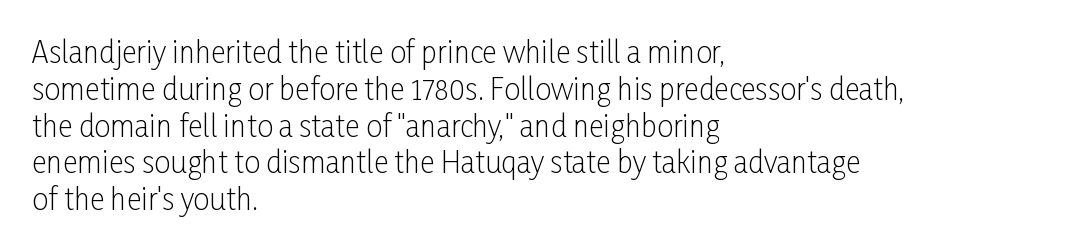
Q: Is the text bold? A: No.
Q: Is the text italic (slanted)? A: No, it is upright.
Q: Is the typeface a serif or a sans-serif typeface? A: Sans-serif.
Q: Is the text underlined? A: No.
Q: How is the paragraph aligned? A: Left-aligned.
Q: Is the spacing between letters normal or unusually wide? A: Normal.
Q: Is the spacing between lines tight, normal or loose? A: Normal.
Q: Width (condensed, normal, or wide)? A: Condensed.
Q: Stroke contrast? A: Low.
Q: x-height? A: Medium.
Q: Monospaced? A: No.
